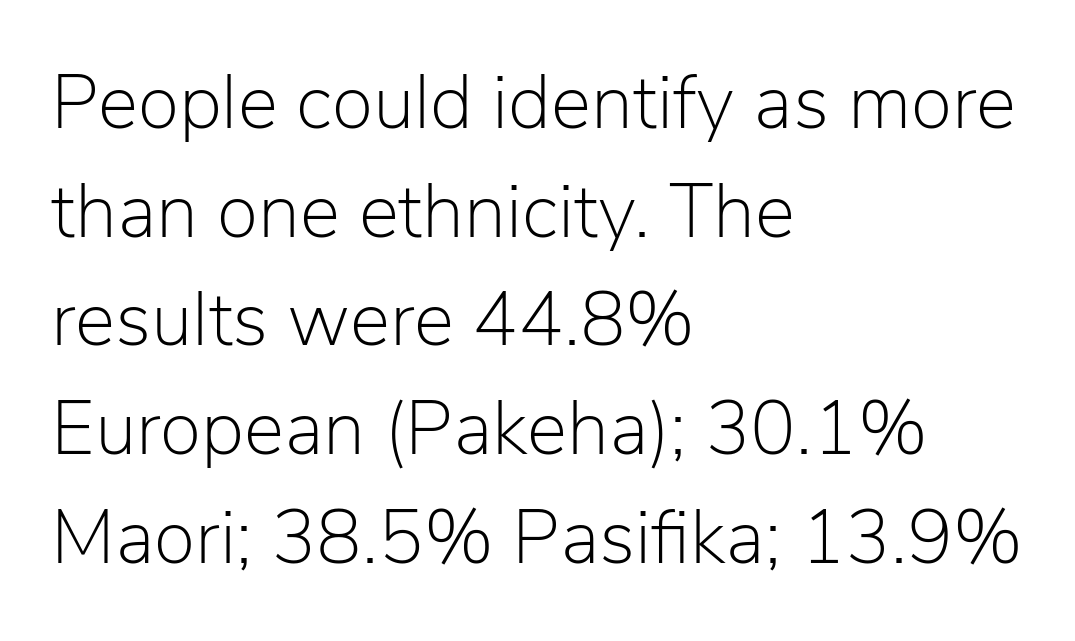
The rendering shows plain stroke endings on the letterforms — a sans-serif design. The text block is weighted toward the left margin, trailing off unevenly rightward. Observe the ordinary spacing: letters are neighbours, not strangers. Just letters on the line, the space beneath them empty.
